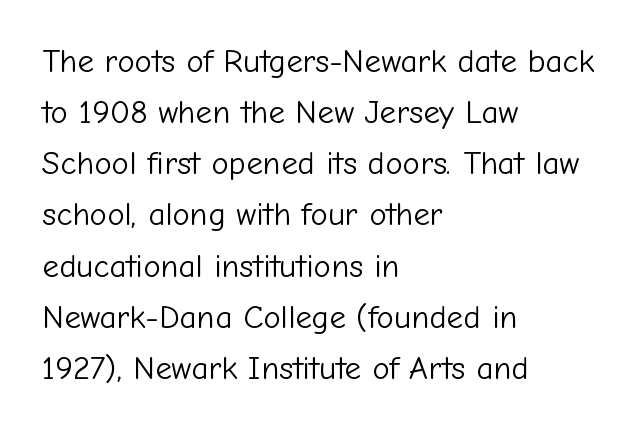
Q: Is the text bold? A: No.
Q: Is the text italic (slanted)? A: No, it is upright.
Q: Is the typeface a serif or a sans-serif typeface? A: Sans-serif.
Q: Is the text underlined? A: No.
Q: How is the paragraph aligned? A: Left-aligned.
Q: Is the spacing between letters normal or unusually wide? A: Normal.
Q: Is the spacing between lines tight, normal or loose? A: Normal.
Q: Width (condensed, normal, or wide)? A: Normal.
Q: Stroke contrast? A: Low.
Q: x-height? A: Medium.
Q: Monospaced? A: No.
